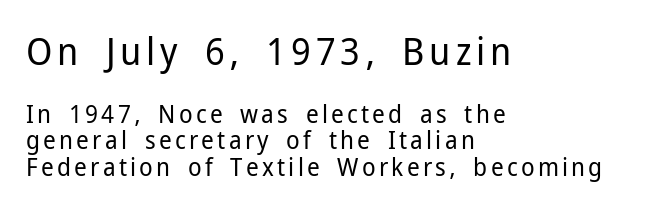
The image shows 38 px regular-weight sans-serif type, upright; set left-aligned, tight line spacing (1.06x), not underlined; the first (top) block is 1.52x larger; low stroke contrast and a medium x-height.
